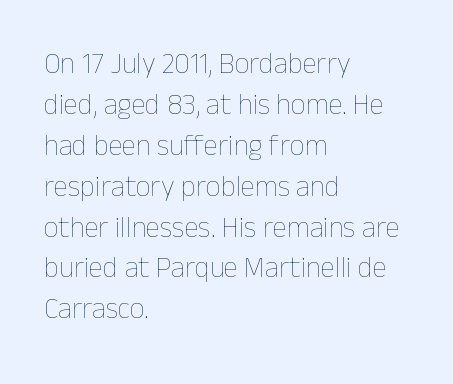
The face used here is proportionally spaced, like ordinary book or web type. One-word summary of the alignment: left. Bold? No — there's no thickening of the strokes. The lines sit at an ordinary, default distance from one another. Has an underline been added? It has not.
